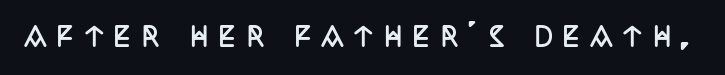
The image shows 25 px bold type, upright; set unusually wide letter spacing (+0.44 em), not underlined.
